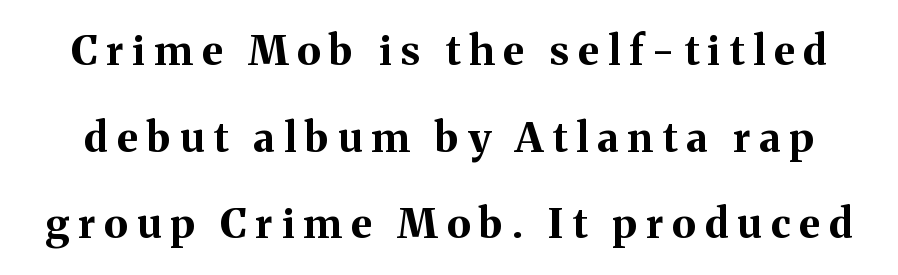
Q: Is the text bold? A: Yes.
Q: Is the text italic (slanted)? A: No, it is upright.
Q: Is the typeface a serif or a sans-serif typeface? A: Serif.
Q: Is the text underlined? A: No.
Q: Is the spacing between letters normal or unusually wide? A: Unusually wide.
Q: Is the spacing between lines tight, normal or loose? A: Loose.
Q: Width (condensed, normal, or wide)? A: Normal.
Q: Stroke contrast? A: Medium.
Q: x-height? A: Medium.
Q: Monospaced? A: No.
